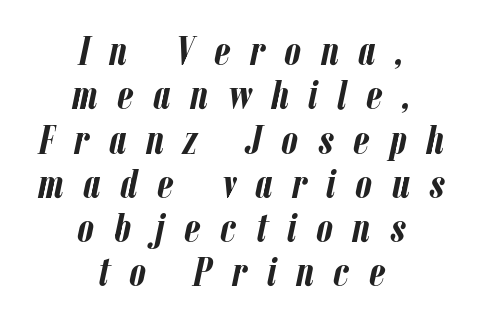
The passage shown is typed in a proportional face where columns would drift. Inter-character spacing is expanded well beyond the font's built-in metrics. Summary of vertical rhythm: compact, with narrow interline spacing. Horizontally, the lines are justified to the midpoint only. The glyphs look as if they've been sheared to an angle. Plenty of ink on the page — the face is bold.
